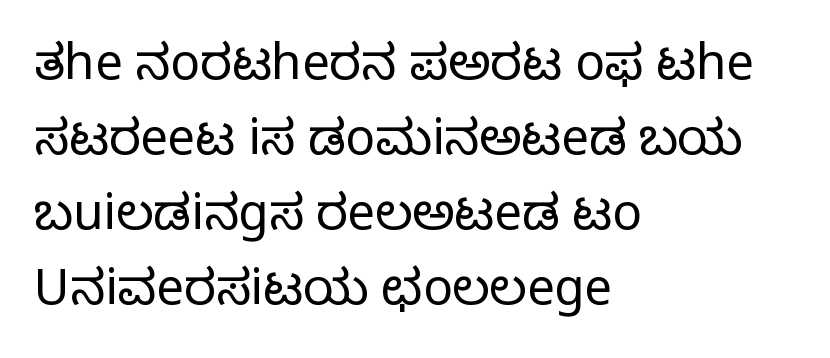
The image shows 49 px light sans-serif type, upright; set left-aligned, normal line spacing (1.53x), normal letter spacing, not underlined; low stroke contrast and a medium x-height.
